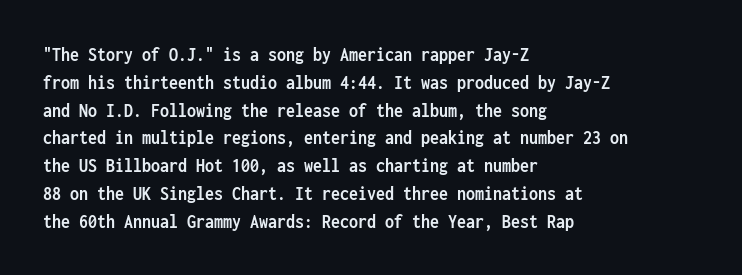
{"italic": "no", "bold": "yes", "underline": "no", "align": "left", "line_spacing": "normal", "line_spacing_ratio": 1.39, "letter_spacing": "normal", "letter_spacing_em": 0.0, "glyph_px": 20}
